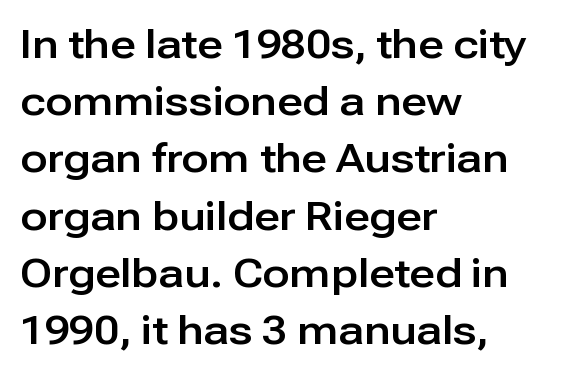
{"serif": "no", "italic": "no", "width": "normal", "stroke_contrast": "low", "x_height": "medium", "monospaced": "no", "underline": "no", "align": "left", "line_spacing": "normal", "line_spacing_ratio": 1.43, "letter_spacing": "normal", "letter_spacing_em": 0.0, "glyph_px": 40}
